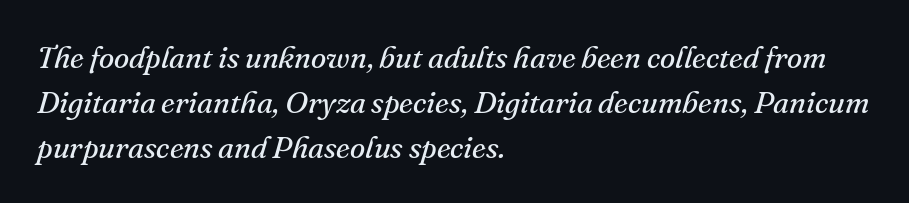
{"serif": "yes", "italic": "yes", "lean": "right", "slant_degrees": 16, "bold": "no", "weight": "regular", "width": "normal", "stroke_contrast": "medium", "x_height": "small", "monospaced": "no", "underline": "no", "align": "left", "line_spacing": "normal", "line_spacing_ratio": 1.45, "letter_spacing": "normal", "letter_spacing_em": 0.0, "glyph_px": 31}
